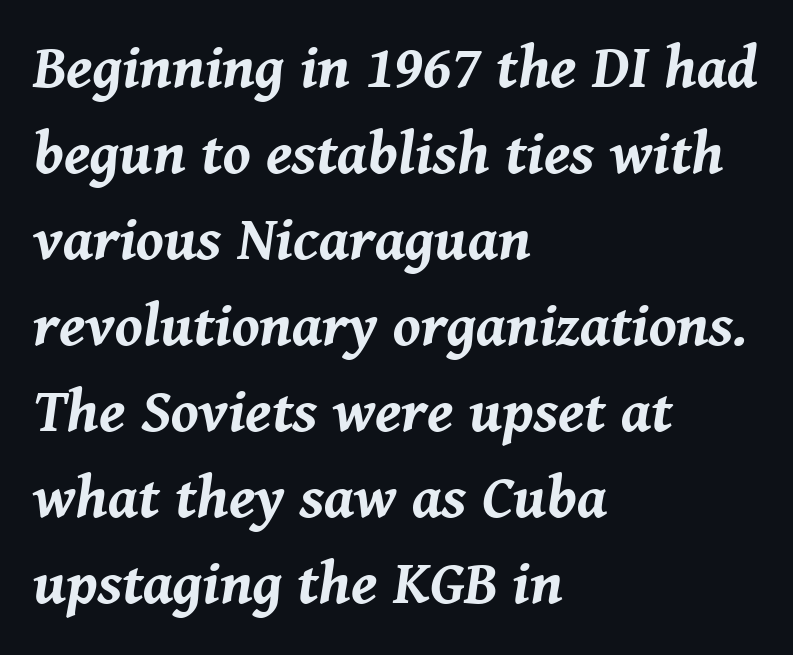
Default kerning and tracking; the words read as compact shapes. Any mark beneath the type? The region is blank. Posture: slanted. Horizontally, the lines are justified to the leading edge only. The letters advance in unequal steps, a hallmark of proportional type. Notice how descenders clear the ascenders below comfortably — that's standard leading.
